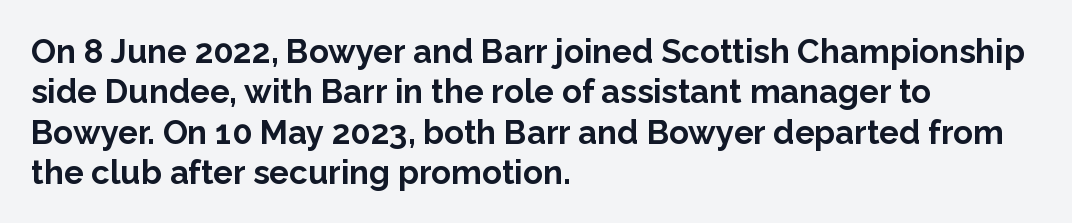
The image shows 33 px bold sans-serif type, upright; set left-aligned, line spacing 1.22x, normal letter spacing, not underlined; low stroke contrast and a medium x-height.
